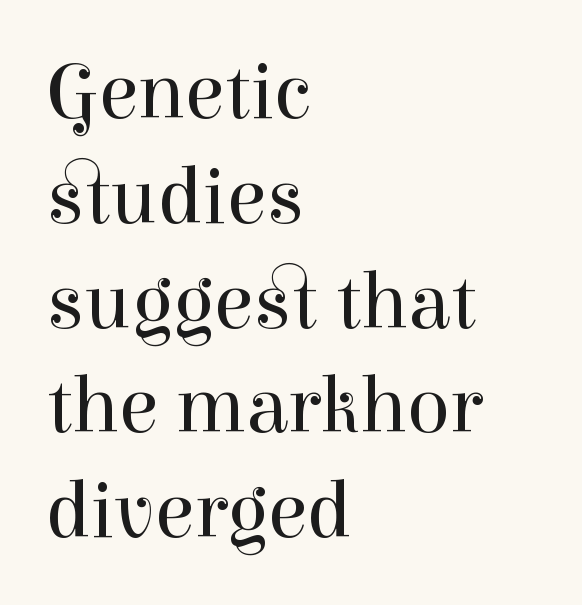
Every row of glyphs begins at an identical x-position on the left. Here the designer chose a conventional face with non-uniform glyph widths. Upright lettering throughout. What stands out about the letter spacing? Nothing — it is the standard amount. Each new line begins a customary step beneath the previous one. Any mark beneath the type? The region is blank.
